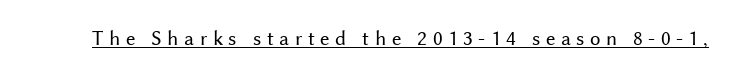
Q: Is the text bold? A: No.
Q: Is the text italic (slanted)? A: No, it is upright.
Q: Is the text underlined? A: Yes.
Q: Is the spacing between letters normal or unusually wide? A: Unusually wide.
